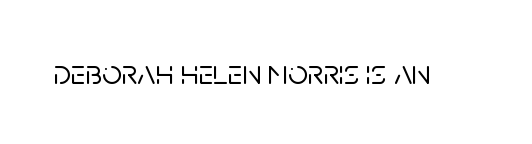
The image shows 35 px sans-serif type, upright; set normal letter spacing, not underlined; low stroke contrast and a large x-height.
